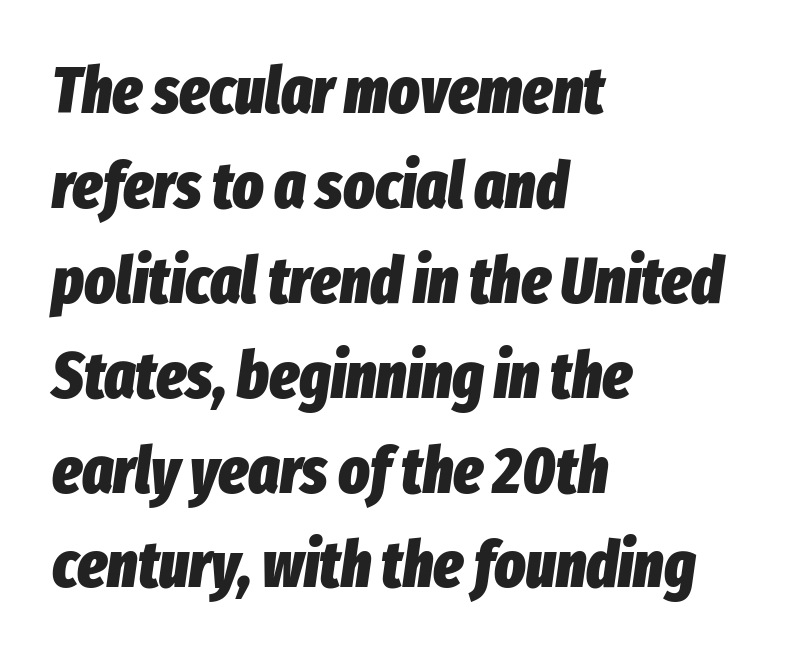
{"italic": "yes", "lean": "right", "slant_degrees": 8, "bold": "yes", "weight": "heavy", "width": "condensed", "stroke_contrast": "low", "x_height": "medium", "monospaced": "no", "underline": "no", "align": "left", "line_spacing": "normal", "line_spacing_ratio": 1.46, "letter_spacing": "normal", "letter_spacing_em": 0.0, "glyph_px": 65}
